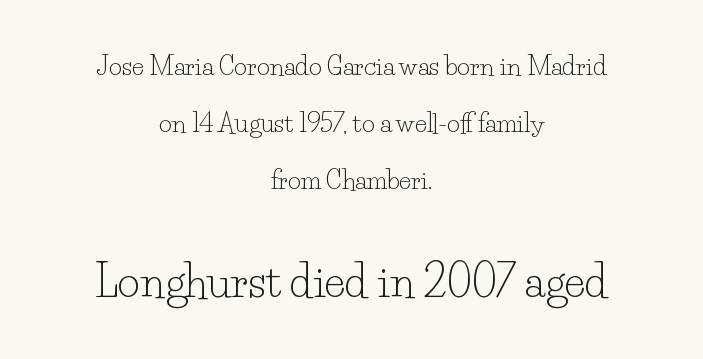
The passage shown has conventional tracking throughout. Line starts and ends both wander, symmetrically. Reading top to bottom, the characters get bigger at the block break. No word sits above an underline. This sample has the flowing, uneven cadence of proportional lettering. Quick note: interline space is abundant.
